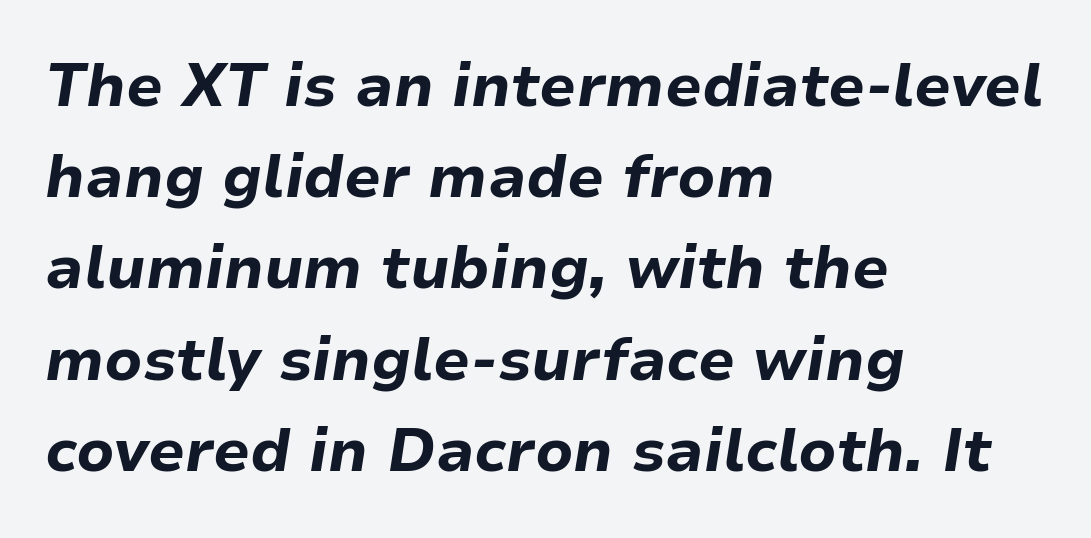
The image shows 60 px bold type, italic (leaning right); set left-aligned, normal line spacing (1.52x), normal letter spacing, not underlined; low stroke contrast and a medium x-height.
